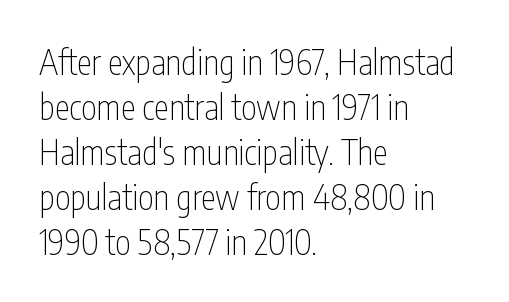
Q: Is the text bold? A: No.
Q: Is the text italic (slanted)? A: No, it is upright.
Q: Is the typeface a serif or a sans-serif typeface? A: Sans-serif.
Q: Is the text underlined? A: No.
Q: How is the paragraph aligned? A: Left-aligned.
Q: Is the spacing between letters normal or unusually wide? A: Normal.
Q: Is the spacing between lines tight, normal or loose? A: Normal.
Q: Width (condensed, normal, or wide)? A: Condensed.
Q: Stroke contrast? A: Low.
Q: x-height? A: Medium.
Q: Monospaced? A: No.
